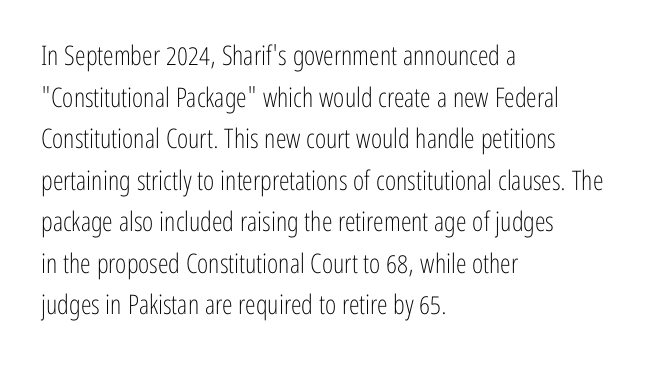
Q: Is the text bold? A: No.
Q: Is the text italic (slanted)? A: No, it is upright.
Q: Is the text underlined? A: No.
Q: How is the paragraph aligned? A: Left-aligned.
Q: Is the spacing between letters normal or unusually wide? A: Normal.
Q: Is the spacing between lines tight, normal or loose? A: Normal.
